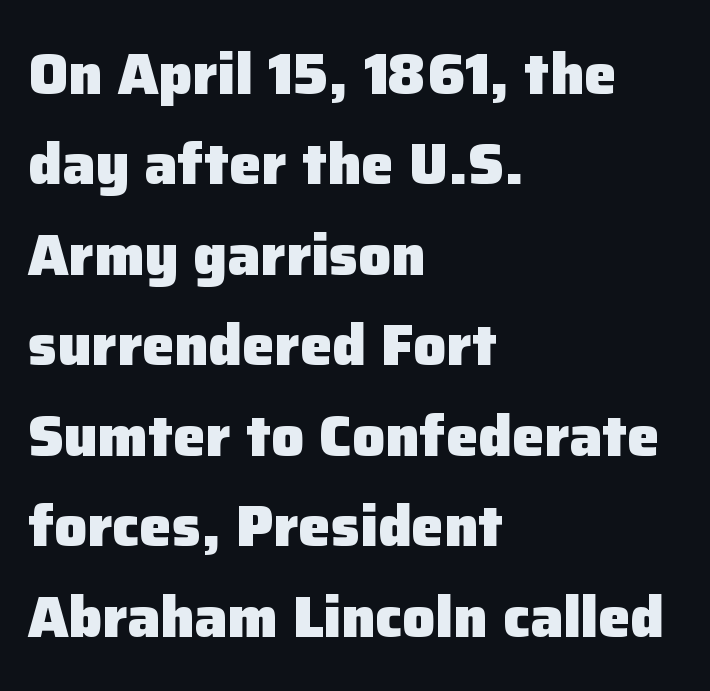
The image shows 58 px heavy sans-serif type, upright; set left-aligned, normal line spacing (1.56x), normal letter spacing, not underlined; low stroke contrast and a medium x-height.
